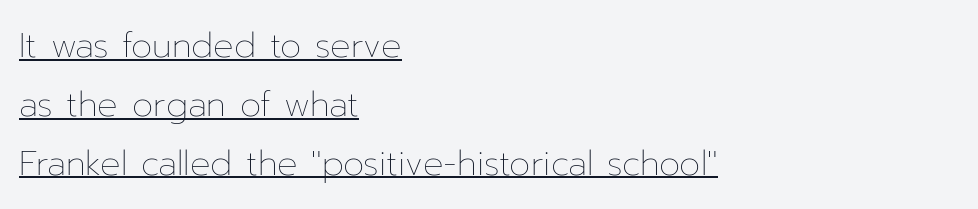
The image shows 34 px thin type, upright; set left-aligned, line spacing 1.73x, normal letter spacing, underlined; low stroke contrast and a medium x-height.
